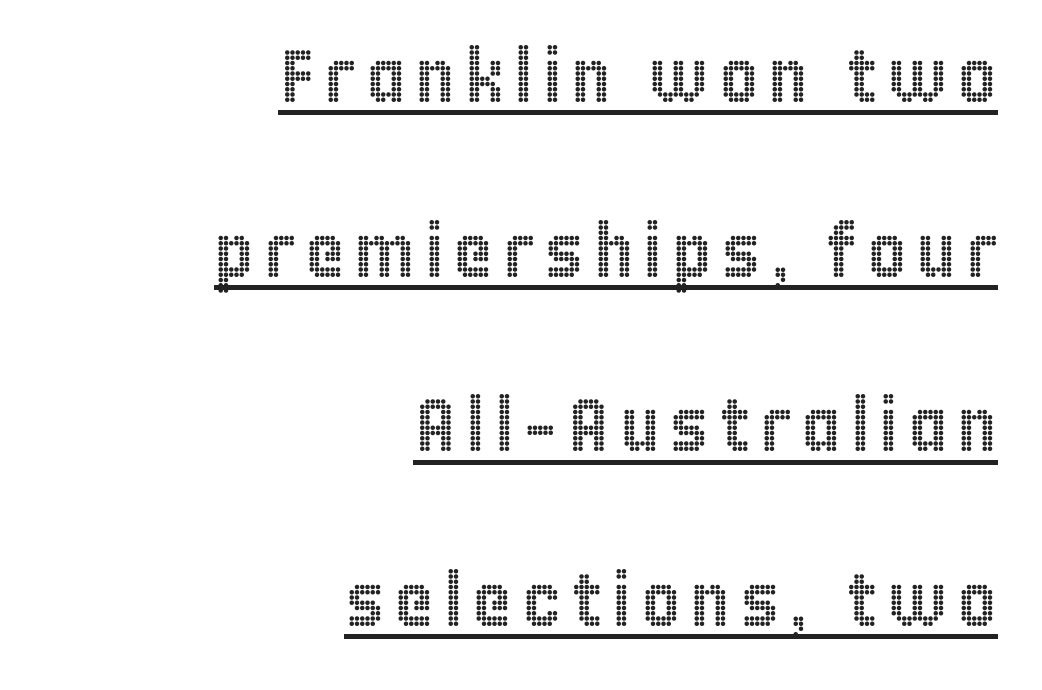
{"italic": "no", "width": "condensed", "x_height": "large", "monospaced": "no", "underline": "yes", "align": "right", "line_spacing": "loose", "line_spacing_ratio": 2.33, "glyph_px": 75}
